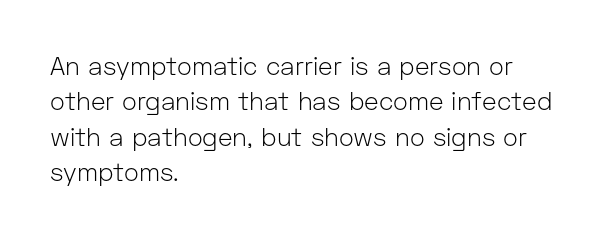
Q: Is the text bold? A: No.
Q: Is the text italic (slanted)? A: No, it is upright.
Q: Is the text underlined? A: No.
Q: How is the paragraph aligned? A: Left-aligned.
Q: Is the spacing between letters normal or unusually wide? A: Normal.
Q: Is the spacing between lines tight, normal or loose? A: Normal.
